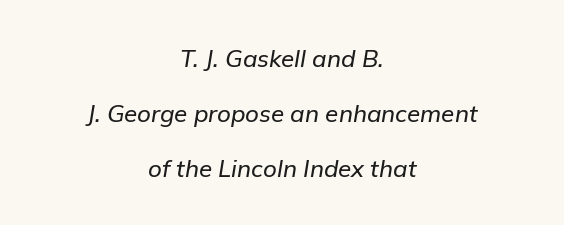
{"italic": "yes", "lean": "right", "slant_degrees": 9, "underline": "no", "align": "center", "line_spacing": "loose", "line_spacing_ratio": 2.29, "letter_spacing": "normal", "letter_spacing_em": 0.0, "glyph_px": 24}
